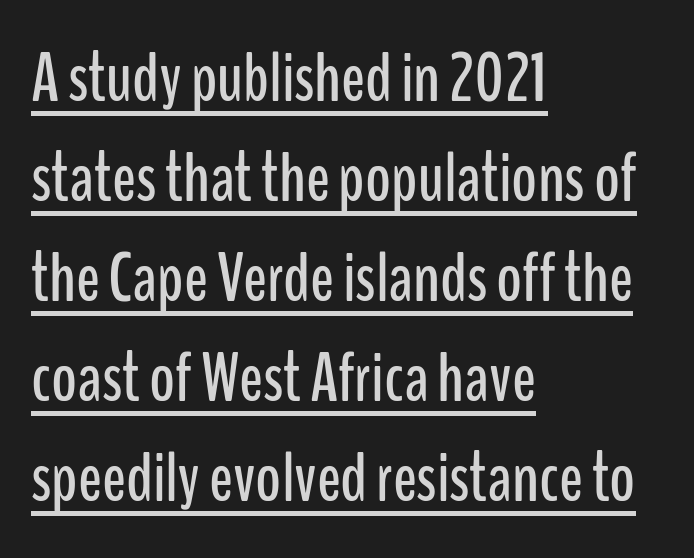
{"serif": "no", "italic": "no", "width": "condensed", "stroke_contrast": "low", "x_height": "medium", "monospaced": "no", "underline": "yes", "align": "left", "line_spacing": "normal", "line_spacing_ratio": 1.43, "letter_spacing": "normal", "letter_spacing_em": 0.0, "glyph_px": 70}
